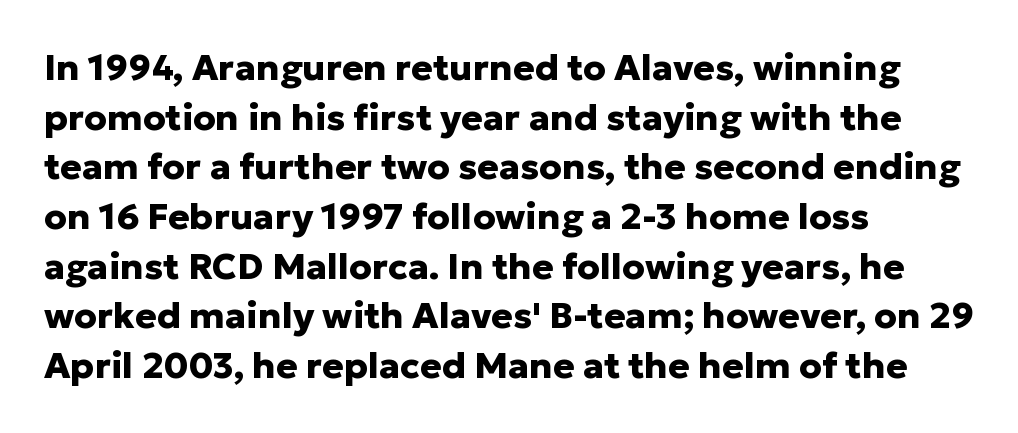
{"serif": "no", "italic": "no", "bold": "yes", "weight": "heavy", "width": "normal", "stroke_contrast": "low", "x_height": "medium", "monospaced": "no", "underline": "no", "align": "left", "line_spacing": "normal", "line_spacing_ratio": 1.38, "letter_spacing": "normal", "letter_spacing_em": 0.0, "glyph_px": 36}
